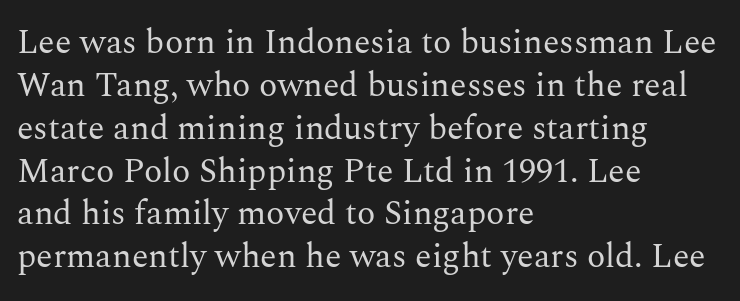
The foot of each line stays bare and open. The face used here is rendered with its standard letterfit. Vertical stems look standard width or narrower in stroke. Upright lettering throughout. Horizontally, the lines are justified to the leading edge only.
